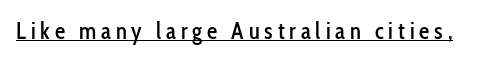
Substantial extra tracking has been applied to these lines. Do the letters lean? They stand straight. Somebody hit Ctrl+U on this one — the words are underlined.
